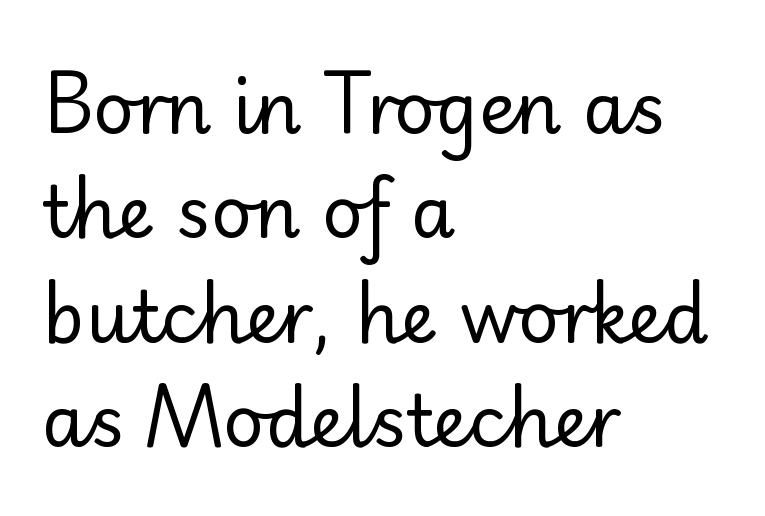
{"serif": "no", "italic": "no", "bold": "no", "weight": "regular", "width": "normal", "stroke_contrast": "low", "x_height": "small", "monospaced": "no", "underline": "no", "align": "left", "line_spacing": "normal", "line_spacing_ratio": 1.47, "letter_spacing": "normal", "letter_spacing_em": 0.0, "glyph_px": 71}
